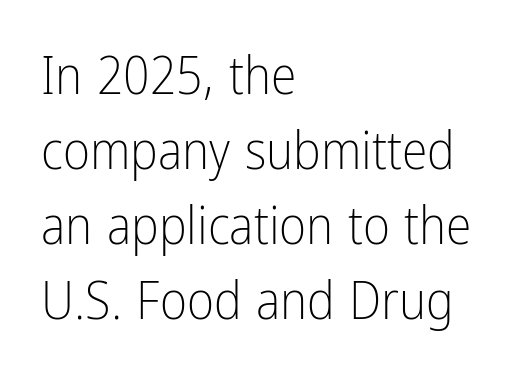
Q: Is the text bold? A: No.
Q: Is the text italic (slanted)? A: No, it is upright.
Q: Is the typeface a serif or a sans-serif typeface? A: Sans-serif.
Q: Is the text underlined? A: No.
Q: How is the paragraph aligned? A: Left-aligned.
Q: Is the spacing between letters normal or unusually wide? A: Normal.
Q: Is the spacing between lines tight, normal or loose? A: Normal.
Q: Width (condensed, normal, or wide)? A: Condensed.
Q: Stroke contrast? A: Low.
Q: x-height? A: Medium.
Q: Monospaced? A: No.
